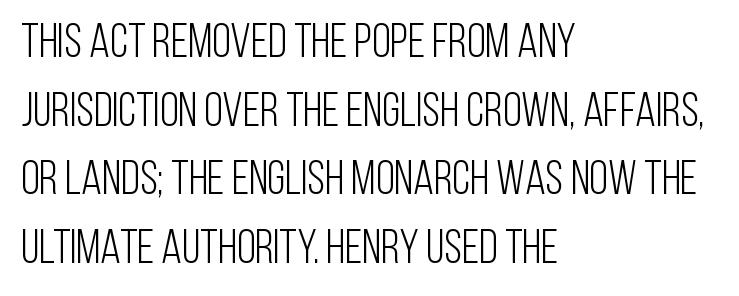
The image shows 48 px light, condensed sans-serif type, upright; set left-aligned, normal line spacing (1.43x), normal letter spacing, not underlined; low stroke contrast and a large x-height.
